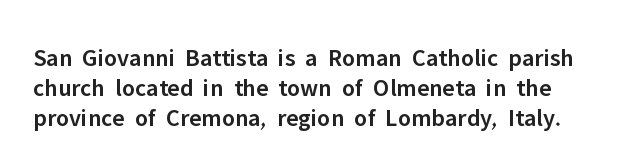
Does the lettering tilt? It doesn't — this is upright. Summary of weight: moderately heavy, a semibold. Tracking here is standard; glyphs follow each other at the usual distance. Words float on clear page, feet unadorned.
